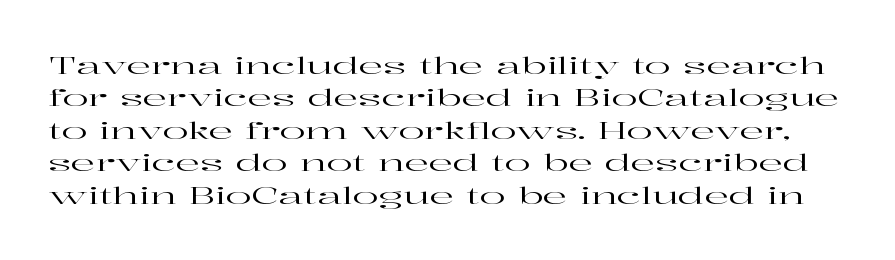
{"italic": "no", "underline": "no", "line_spacing": "normal", "line_spacing_ratio": 1.35, "letter_spacing": "normal", "letter_spacing_em": 0.0, "glyph_px": 24}
